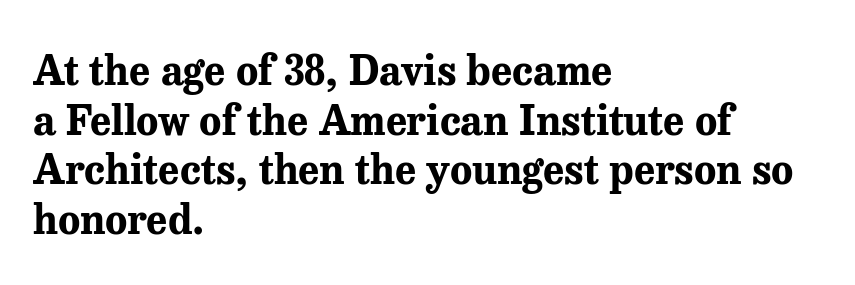
Is there any slant? The stems are plumb. Each line starts at the same left margin while the right side varies. The face used here is proportionally spaced, like ordinary book or web type. Letter spacing: default. These lines carry a lot of weight — the face is fully bold. A clean baseline with only descenders dipping below it.
